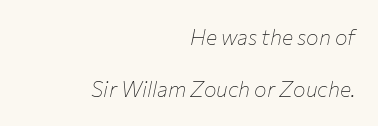
The image shows 21 px text type, italic (leaning right); set right-aligned, loose line spacing (2.49x), normal letter spacing, not underlined.
